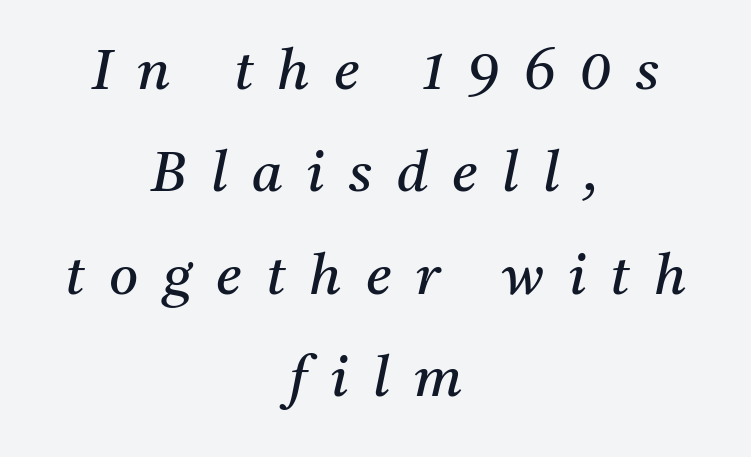
Q: Is the text bold? A: No.
Q: Is the text italic (slanted)? A: Yes, it leans right by about 11 degrees.
Q: Is the typeface a serif or a sans-serif typeface? A: Serif.
Q: Is the text underlined? A: No.
Q: How is the paragraph aligned? A: Centered.
Q: Is the spacing between letters normal or unusually wide? A: Unusually wide.
Q: Width (condensed, normal, or wide)? A: Normal.
Q: Stroke contrast? A: Medium.
Q: x-height? A: Medium.
Q: Monospaced? A: No.
